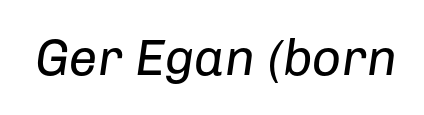
Each stroke keeps to a modest, everyday thickness or less. A typesetter would call this proportional, since set widths differ per character. Check under the words: just untouched page. This sample uses plain, unmodified letter spacing. Every character sits at an angle, as italics do.
